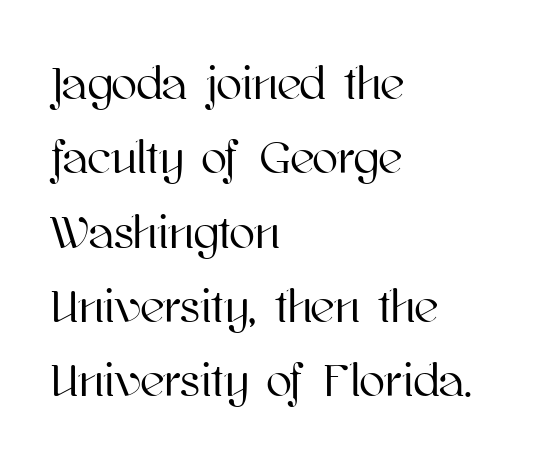
Descenders are the only things crossing below the line. Between one letter and the next there's only the usual sliver of space. The letters stand straight up with perfectly vertical stems. These lines are rendered in a variable-pitch font.
